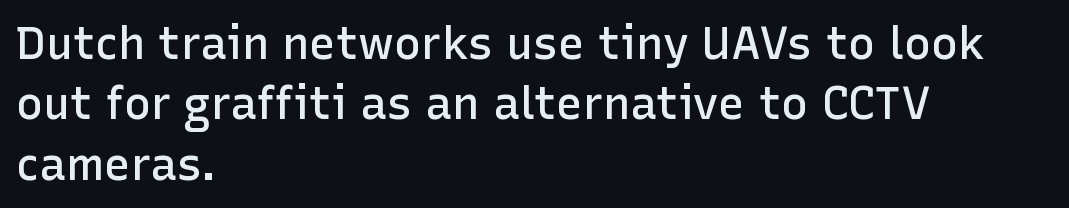
Students, this is semibold: more ink than regular, less than bold. Here the designer chose a conventional face with non-uniform glyph widths. What stands out about the letter spacing? Nothing — it is the standard amount. A typesetter would mark this as roman, not italic. The passage is arranged the way most books set body copy — flush left. What's the leading like? Ordinary, nothing unusual.
